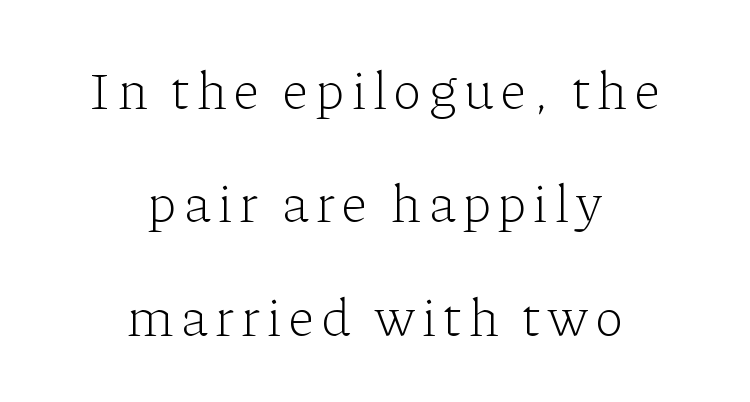
The image shows 54 px light serif type, upright; set centered, loose line spacing (2.1x), not underlined; low stroke contrast and a medium x-height.
